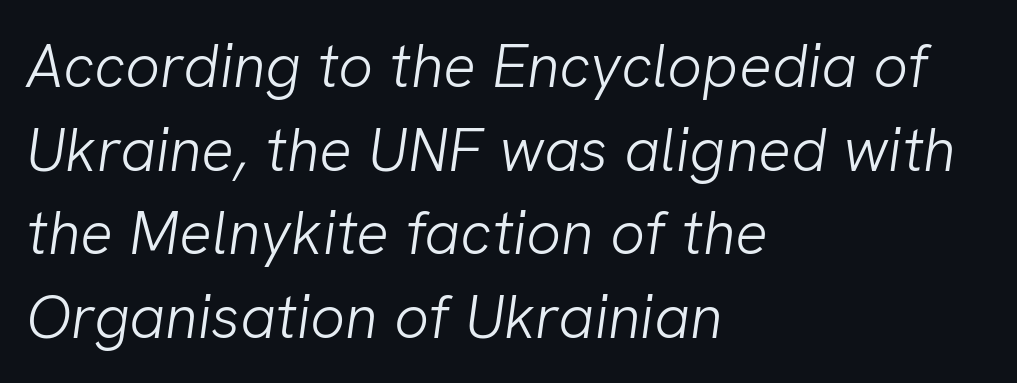
No extra tracking has been applied to these lines. The letterforms sit at book weight or below. Examine the stroke ends and you'll find no serifs. The space directly below the letters is spotless. Does the leading feel generous? No, just average. The rendering anchors every line to the left-hand side.
